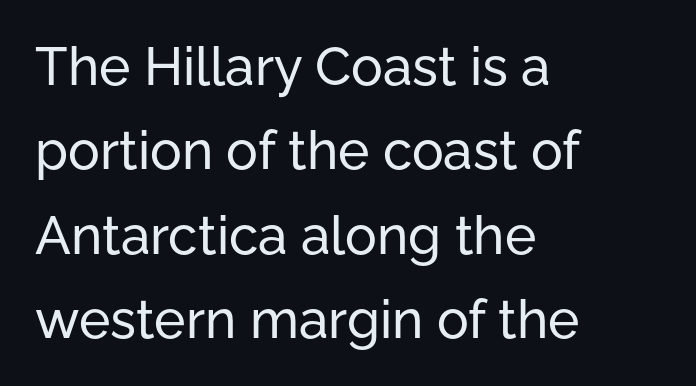
Words appear dense and cohesive because spacing is normal. Interline gaps are of average width in this sample. Only glyphs here, with clear space below each row. Ordinary non-slanted type is in use. This sample is left-justified, so line endings fall wherever the words run out.
